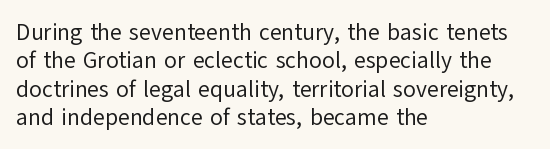
{"italic": "no", "bold": "no", "underline": "no", "align": "left", "line_spacing_ratio": 1.23, "letter_spacing": "normal", "letter_spacing_em": 0.0, "glyph_px": 23}
